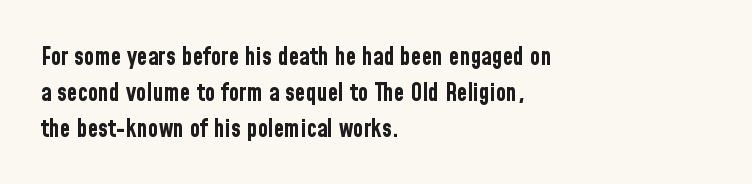
These lines are set flush left with a ragged right edge. Upright lettering throughout. Compared with typical body copy, the letter spacing here is the same. The line-height multiplier appears to be the usual default.
